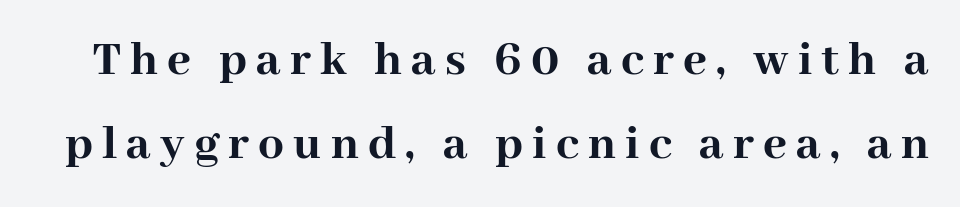
The passage shown is typed in a proportional face where columns would drift. Clear beneath every line of the passage. What kind of face is this? One with serifs. Emphasis by weight is at full strength: bold. The space between consecutive lines is moderate. Italic: no, the glyphs are upright roman.
